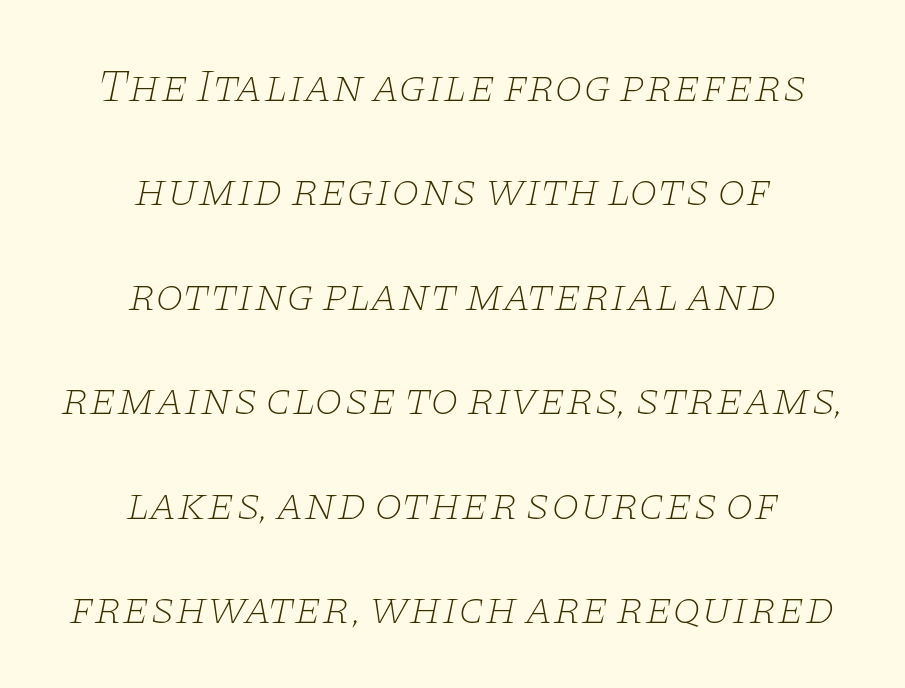
Q: Is the text bold? A: No.
Q: Is the text italic (slanted)? A: Yes, it leans right by about 11 degrees.
Q: Is the typeface a serif or a sans-serif typeface? A: Serif.
Q: Is the text underlined? A: No.
Q: How is the paragraph aligned? A: Centered.
Q: Is the spacing between letters normal or unusually wide? A: Normal.
Q: Is the spacing between lines tight, normal or loose? A: Loose.
Q: Width (condensed, normal, or wide)? A: Wide.
Q: Stroke contrast? A: Low.
Q: x-height? A: Large.
Q: Monospaced? A: No.
